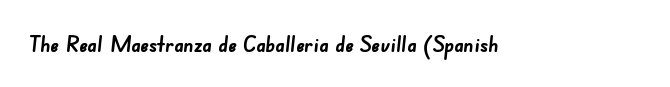
Q: Is the text bold? A: Yes.
Q: Is the text underlined? A: No.
Q: Is the spacing between letters normal or unusually wide? A: Normal.
